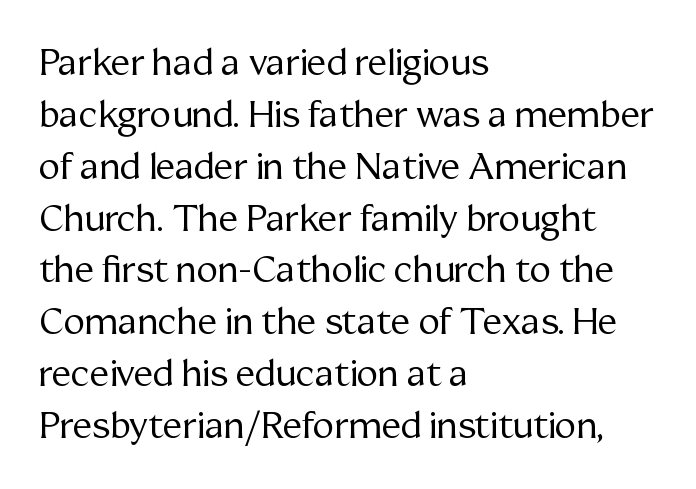
Look at the tracking — it's just the regular setting, nothing added. The letters carry serifs — small finishing strokes at the ends of their stems. Designer's note — italics off, roman on. Anything drawn beneath the words? Only blank space.
